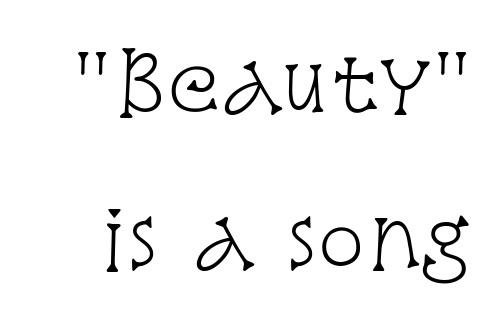
Weight class: somewhere from thin through regular. This is roman type, the default non-slanted kind. The passage shown is typeset with a serif family. The string is rendered with underlining switched off. The type is set solid horizontally, with unmodified tracking. Is this a fixed-width face? No — the glyphs have proportional, varying widths.
